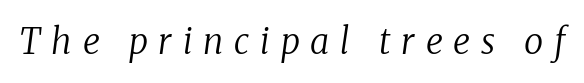
Counters stay open thanks to moderate or lighter strokes. Type without underlining. The passage shown leans; its letterforms are oblique. This is serif lettering, the kind often seen in printed books.
